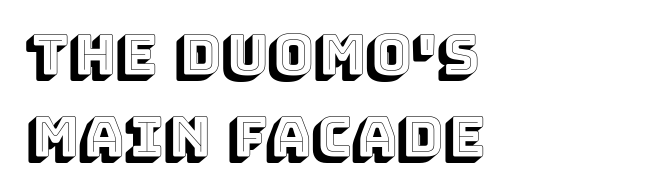
{"italic": "no", "width": "normal", "x_height": "large", "monospaced": "no", "underline": "no", "align": "left", "line_spacing": "normal", "line_spacing_ratio": 1.49, "letter_spacing": "normal", "letter_spacing_em": 0.0, "glyph_px": 55}
